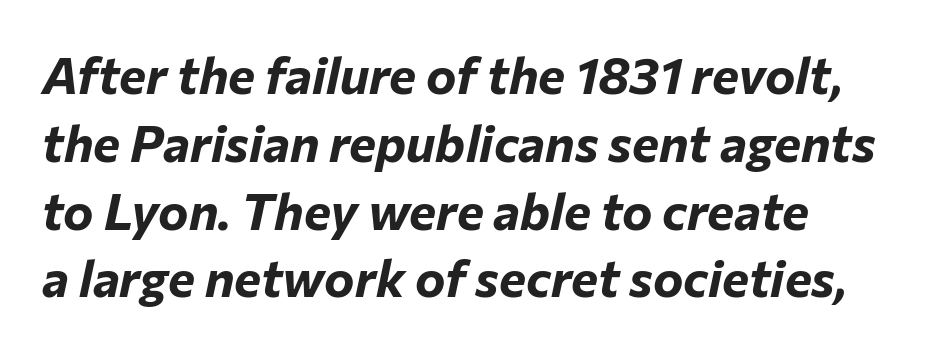
Think of a printed novel: that variable character pitch is what you see here. This sample keeps an unexceptional amount of space between lines. How are the letters spaced? Ordinarily, with no added tracking. This sample is left-justified, so line endings fall wherever the words run out.
